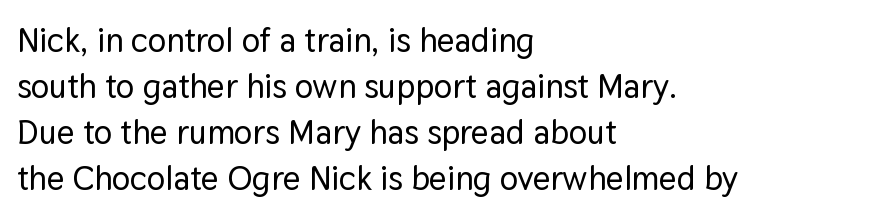
The space between consecutive lines is moderate. What kind of face is this? One without serifs — a sans. Every stem runs plumb, perpendicular to the baseline. Layout note: lines flush left. You could not count columns in this text — the font is proportionally spaced.
